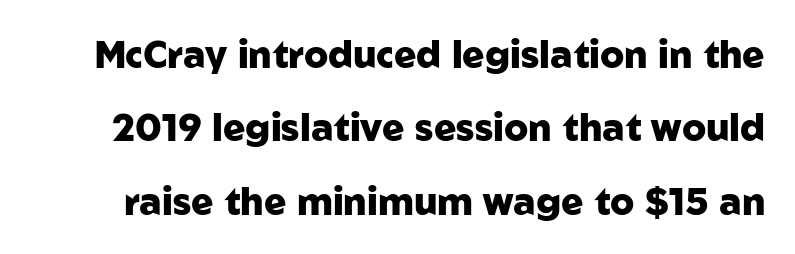
{"serif": "no", "italic": "no", "bold": "yes", "weight": "heavy", "width": "normal", "stroke_contrast": "low", "x_height": "medium", "monospaced": "no", "underline": "no", "line_spacing": "loose", "line_spacing_ratio": 1.98, "letter_spacing": "normal", "letter_spacing_em": 0.0, "glyph_px": 37}
